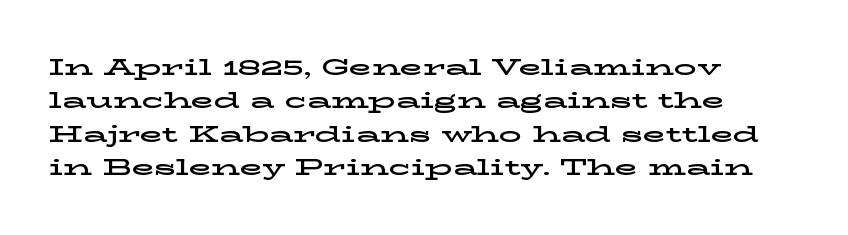
Q: Is the text italic (slanted)? A: No, it is upright.
Q: Is the text underlined? A: No.
Q: How is the paragraph aligned? A: Left-aligned.
Q: Is the spacing between letters normal or unusually wide? A: Normal.
Q: Is the spacing between lines tight, normal or loose? A: Normal.
